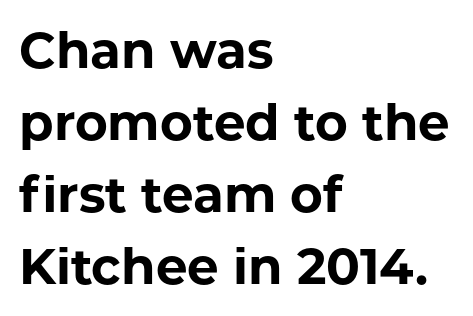
Q: Is the text bold? A: Yes.
Q: Is the text italic (slanted)? A: No, it is upright.
Q: Is the typeface a serif or a sans-serif typeface? A: Sans-serif.
Q: Is the text underlined? A: No.
Q: How is the paragraph aligned? A: Left-aligned.
Q: Is the spacing between letters normal or unusually wide? A: Normal.
Q: Is the spacing between lines tight, normal or loose? A: Normal.
Q: Width (condensed, normal, or wide)? A: Normal.
Q: Stroke contrast? A: Low.
Q: x-height? A: Medium.
Q: Monospaced? A: No.
